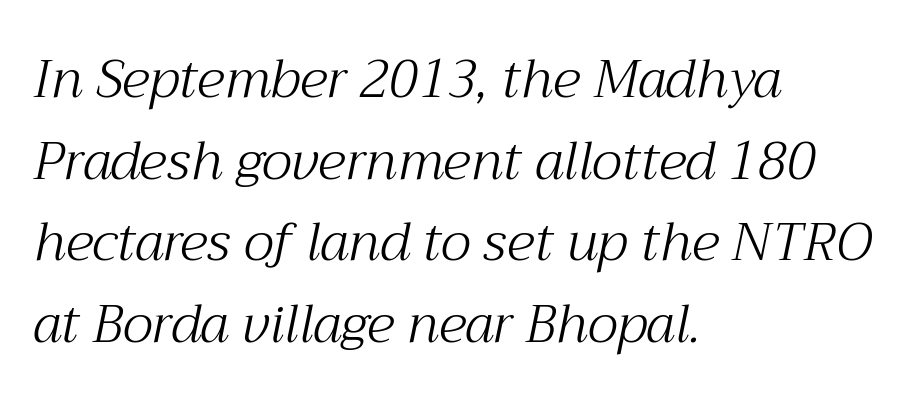
Q: Is the text bold? A: No.
Q: Is the text italic (slanted)? A: Yes, it leans right by about 12 degrees.
Q: Is the typeface a serif or a sans-serif typeface? A: Serif.
Q: Is the text underlined? A: No.
Q: How is the paragraph aligned? A: Left-aligned.
Q: Is the spacing between letters normal or unusually wide? A: Normal.
Q: Is the spacing between lines tight, normal or loose? A: Normal.
Q: Width (condensed, normal, or wide)? A: Normal.
Q: Stroke contrast? A: Medium.
Q: x-height? A: Medium.
Q: Monospaced? A: No.
